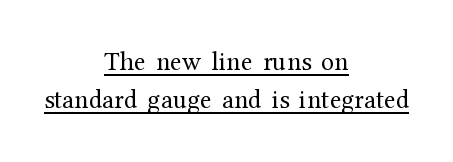
Default kerning and tracking; the words read as compact shapes. Line starts and ends both wander, symmetrically. Is this a heavy cut? Hardly; it is regular or lighter. Is there much room between lines? A standard amount, neither cramped nor airy.
